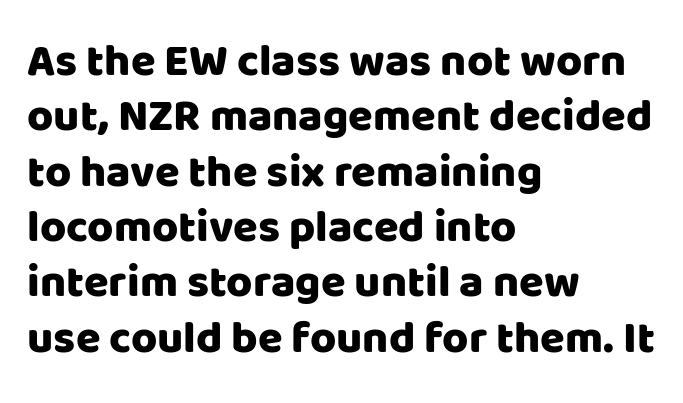
The image shows 45 px sans-serif type, upright; set left-aligned, line spacing 1.23x, normal letter spacing, not underlined; low stroke contrast and a large x-height.
